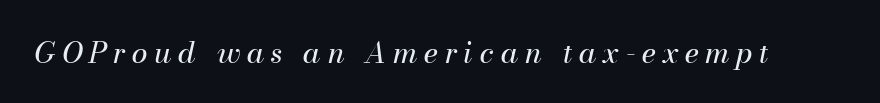
{"italic": "yes", "lean": "right", "slant_degrees": 13, "bold": "no", "weight": "regular", "width": "normal", "stroke_contrast": "medium", "x_height": "small", "monospaced": "no", "underline": "no", "letter_spacing": "wide", "letter_spacing_em": 0.23, "glyph_px": 29}
